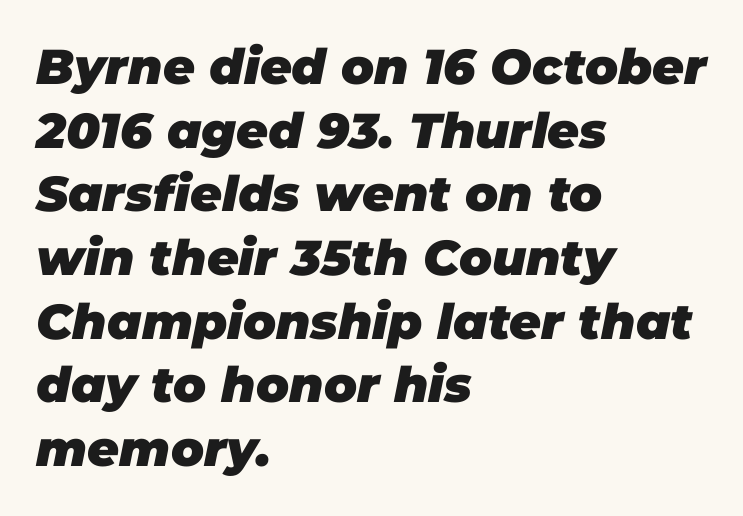
Q: Is the text bold? A: Yes.
Q: Is the text italic (slanted)? A: Yes, it leans right by about 11 degrees.
Q: Is the text underlined? A: No.
Q: How is the paragraph aligned? A: Left-aligned.
Q: Is the spacing between letters normal or unusually wide? A: Normal.
Q: Is the spacing between lines tight, normal or loose? A: Normal.
Q: Width (condensed, normal, or wide)? A: Normal.
Q: Stroke contrast? A: Low.
Q: x-height? A: Large.
Q: Monospaced? A: No.
